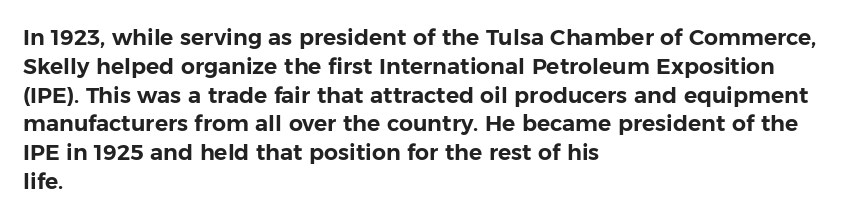
Descender tails drop into unmarked territory. Horizontal alignment here is leftward, the default for most running prose. Does extra space separate the letters? No, they use regular spacing. Upright lettering throughout. Evenly set lines give the paragraph a standard silhouette.
